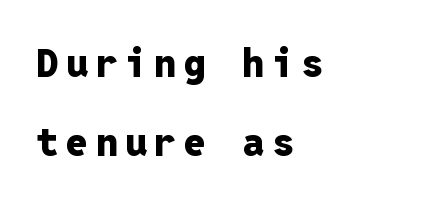
Letters rest on an invisible, unmarked baseline. A typesetter would mark this as roman, not italic. How heavy is the stroke? Heavy — this is a bold. Here the designer chose a console-style face with uniform glyph widths.
